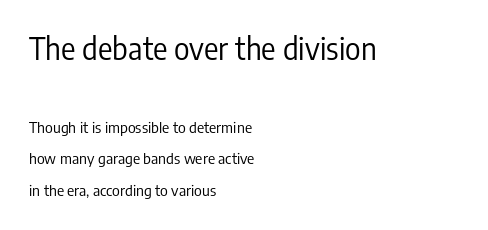
The image shows 30 px regular-weight, condensed sans-serif type, upright; set left-aligned, loose line spacing (2.12x), normal letter spacing, not underlined; the first (top) block is 2.0x larger; low stroke contrast and a medium x-height.
